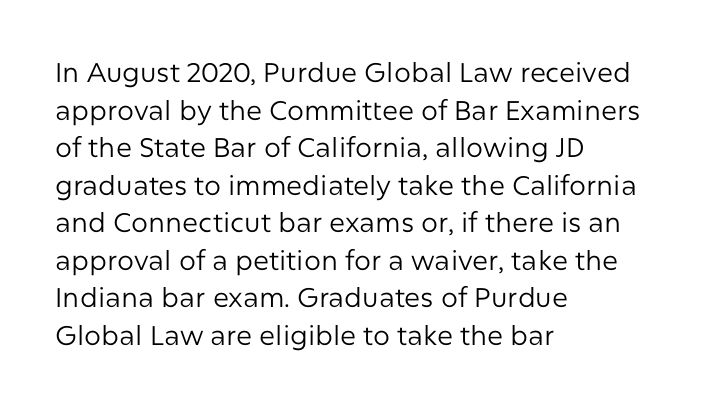
Q: Is the text bold? A: No.
Q: Is the text italic (slanted)? A: No, it is upright.
Q: Is the text underlined? A: No.
Q: How is the paragraph aligned? A: Left-aligned.
Q: Is the spacing between letters normal or unusually wide? A: Normal.
Q: Is the spacing between lines tight, normal or loose? A: Normal.
